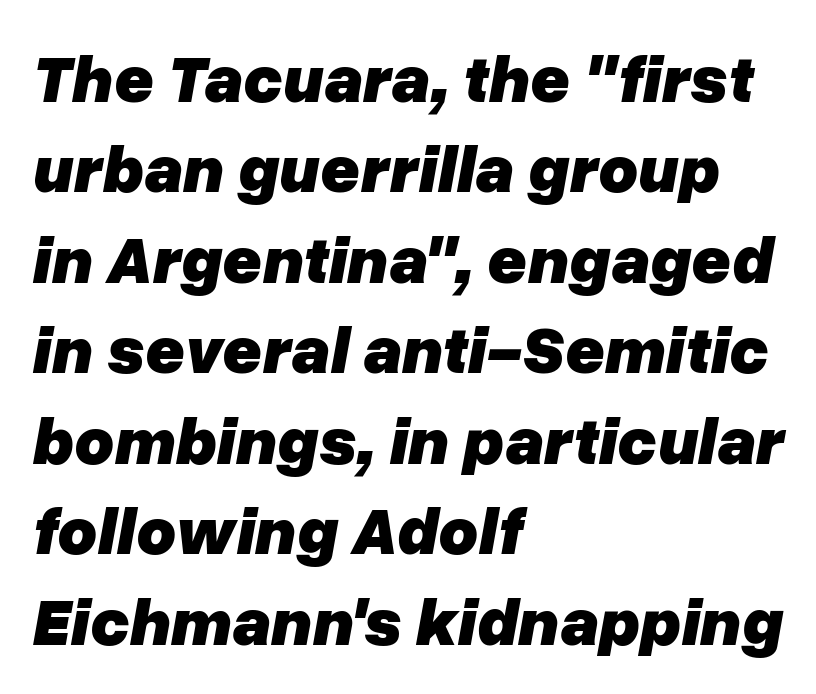
Horizontal bands of white between lines are of average thickness. This sample uses plain, unmodified letter spacing. Letters rest on an invisible, unmarked baseline. Pretty heavy lettering here — definitely bold.
